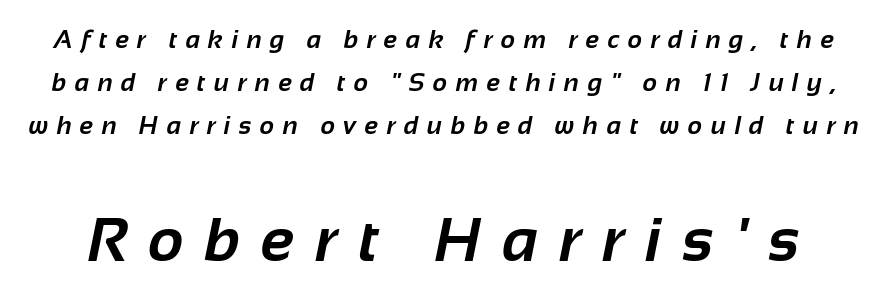
The image shows 62 px bold sans-serif type; set line spacing 1.72x, unusually wide letter spacing (+0.34 em), not underlined; the second (bottom) block is 2.48x larger; low stroke contrast and a medium x-height.
